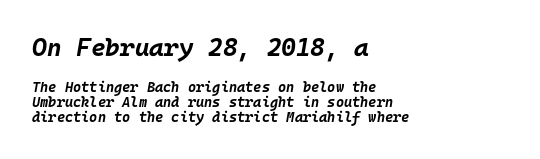
{"italic": "yes", "lean": "right", "slant_degrees": 10, "bold": "yes", "underline": "no", "align": "left", "line_spacing": "tight", "line_spacing_ratio": 1.08, "letter_spacing": "normal", "letter_spacing_em": 0.0, "larger_block": "first", "size_ratio": 1.79, "glyph_px": 25}
